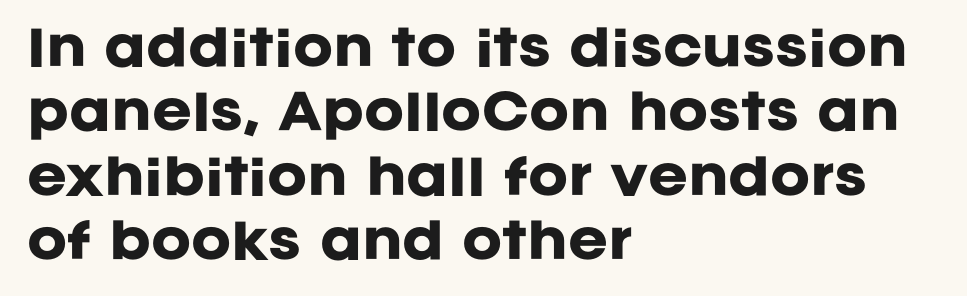
A dark, heavy texture on the line: the type is bold. Tracking value appears to be zero — textbook default spacing. Decoration check: the copy has no underline. This sample has the flowing, uneven cadence of proportional lettering.
